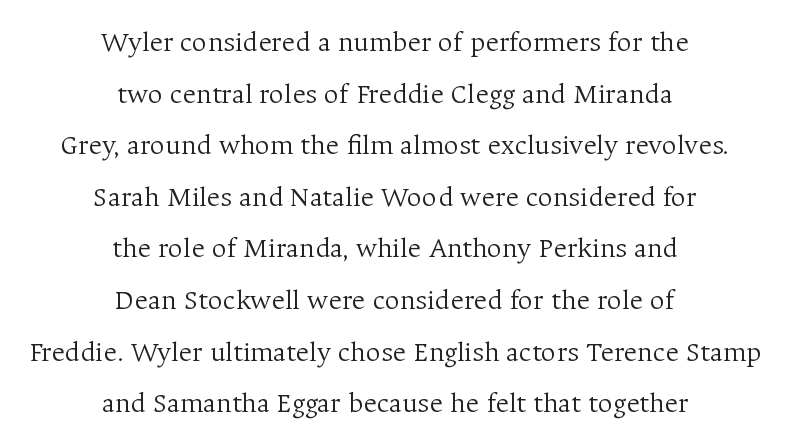
{"serif": "yes", "italic": "no", "bold": "no", "weight": "light", "width": "normal", "stroke_contrast": "medium", "x_height": "medium", "monospaced": "no", "underline": "no", "align": "center", "line_spacing_ratio": 1.78, "letter_spacing": "normal", "letter_spacing_em": 0.0, "glyph_px": 29}
